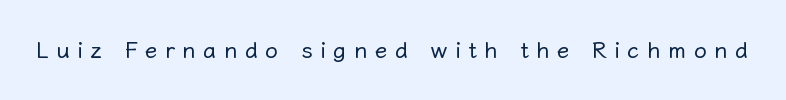
The image shows 23 px text type, upright; set unusually wide letter spacing (+0.32 em), not underlined.
